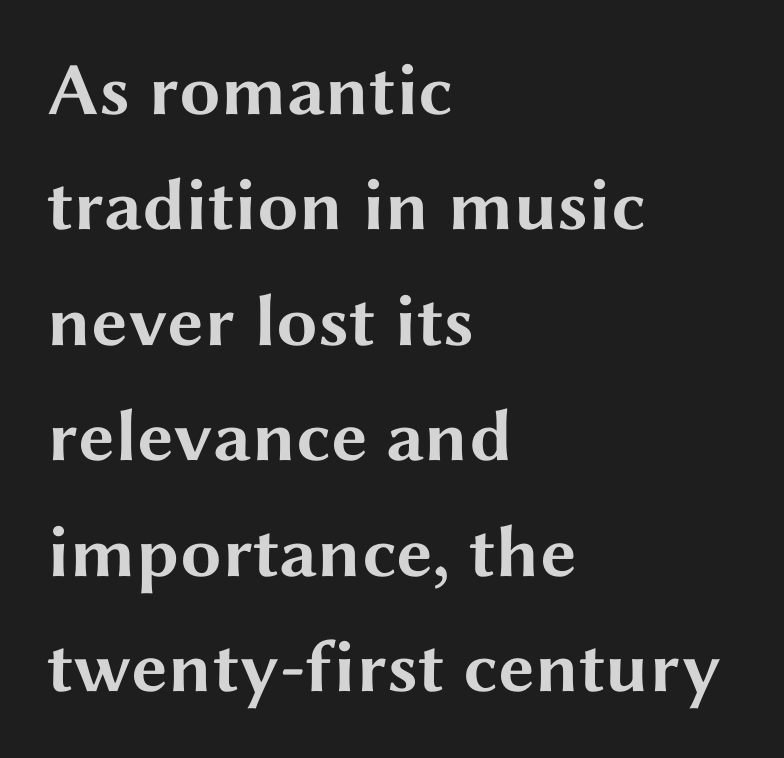
The image shows 74 px bold, wide sans-serif type, upright; set left-aligned, normal line spacing (1.56x), normal letter spacing, not underlined; medium stroke contrast and a medium x-height.
